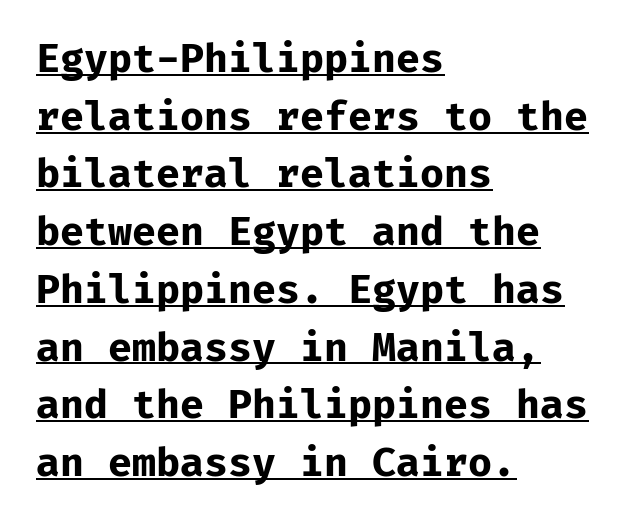
The image shows 39 px bold sans-serif type, upright; set left-aligned, normal line spacing (1.48x), normal letter spacing, underlined; low stroke contrast and a medium x-height.
